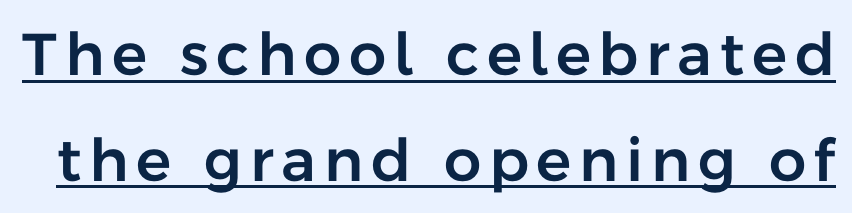
The image shows 59 px sans-serif type, upright; set line spacing 1.79x, underlined; low stroke contrast and a medium x-height.
